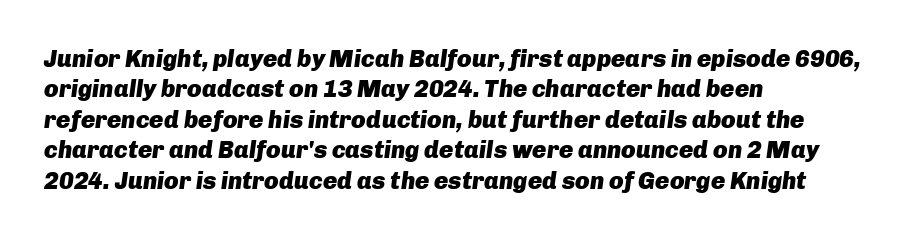
Horizontally, the lines are justified to the leading edge only. In terms of weight, the rendering is a true, heavy bold. These lines keep a tight, regular rhythm from letter to letter. Nobody drew a line under any word here.
